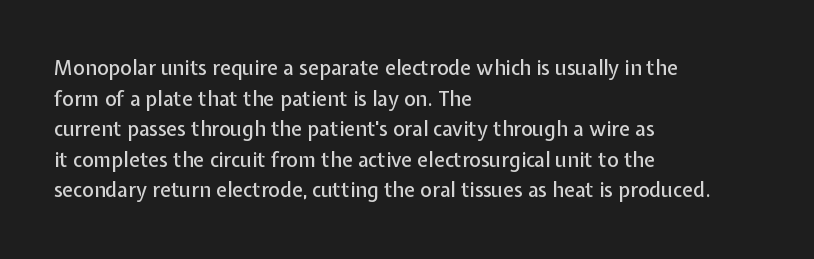
Q: Is the text italic (slanted)? A: No, it is upright.
Q: Is the text underlined? A: No.
Q: How is the paragraph aligned? A: Left-aligned.
Q: Is the spacing between letters normal or unusually wide? A: Normal.
Q: Is the spacing between lines tight, normal or loose? A: Normal.
